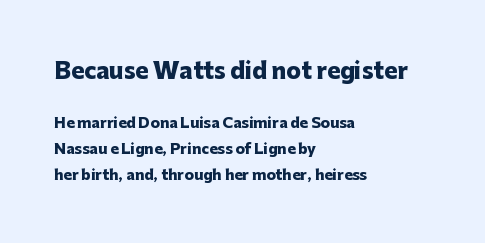
{"italic": "no", "bold": "yes", "underline": "no", "align": "left", "line_spacing_ratio": 1.85, "letter_spacing": "normal", "letter_spacing_em": 0.0, "larger_block": "first", "size_ratio": 1.57, "glyph_px": 22}
